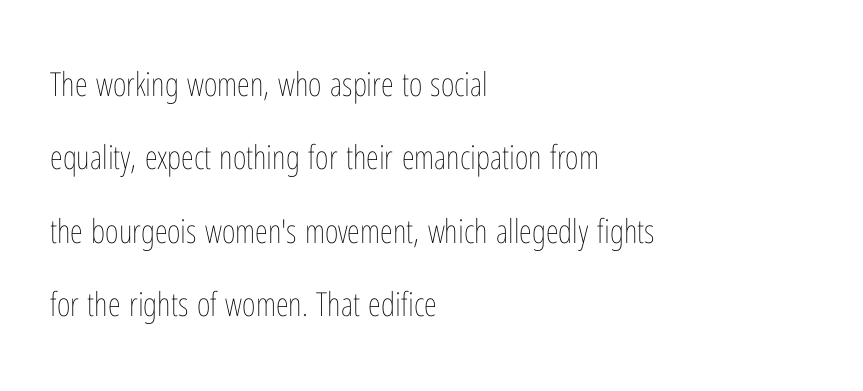
Teacher's note: observe the even left margin — that is flush-left alignment. Do the characters align in a grid? No, the font is proportional. Spacing between characters is what you'd get straight out of the box. Every stem runs plumb, perpendicular to the baseline.
